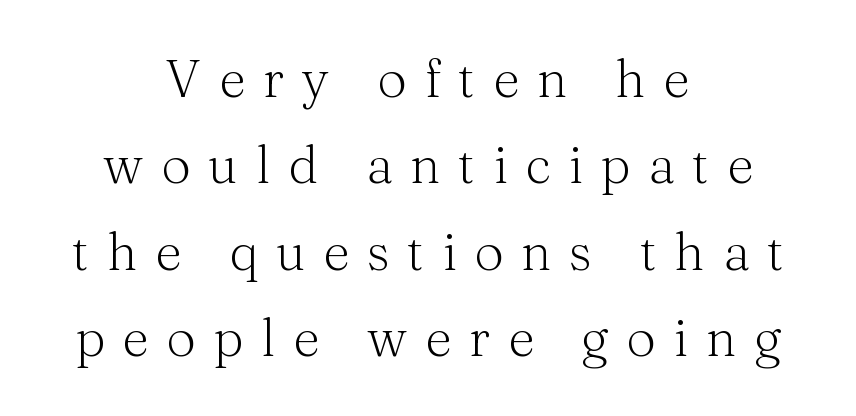
{"serif": "yes", "italic": "no", "bold": "no", "weight": "light", "width": "normal", "stroke_contrast": "medium", "x_height": "medium", "monospaced": "no", "underline": "no", "align": "center", "line_spacing": "normal", "line_spacing_ratio": 1.66, "letter_spacing": "wide", "letter_spacing_em": 0.34, "glyph_px": 52}
